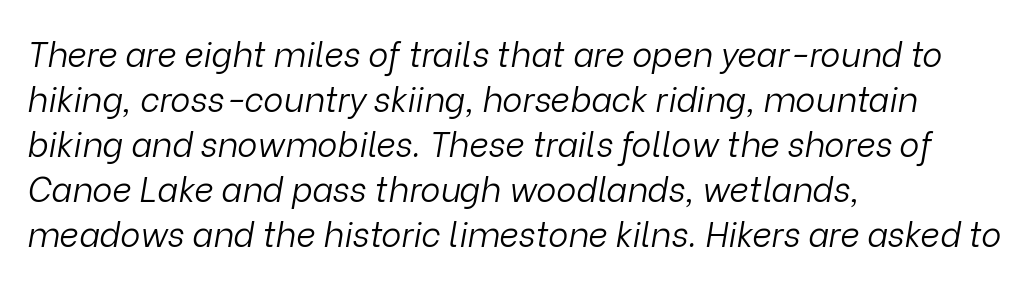
Reading down the column, the eye jumps a familiar distance to each next line. Caption: standard tracking, unaltered. A typesetter would call this proportional, since set widths differ per character. Caption: face not bold, strokes unweighted.
